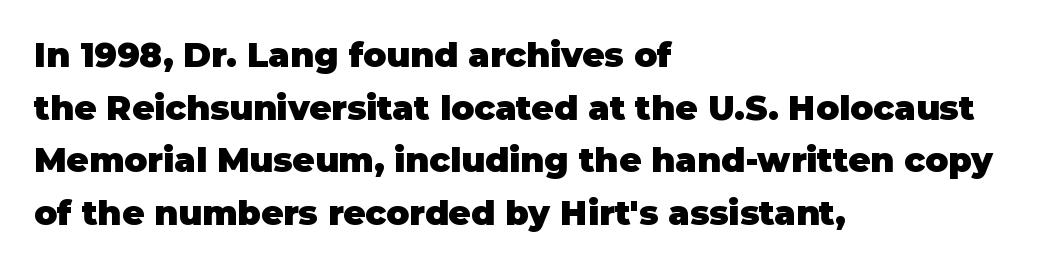
{"serif": "no", "italic": "no", "bold": "yes", "weight": "heavy", "width": "normal", "stroke_contrast": "low", "x_height": "large", "monospaced": "no", "underline": "no", "align": "left", "line_spacing": "normal", "line_spacing_ratio": 1.55, "letter_spacing": "normal", "letter_spacing_em": 0.0, "glyph_px": 34}
